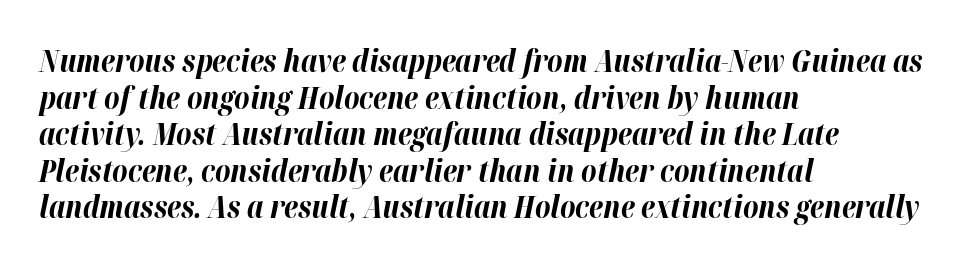
{"italic": "yes", "lean": "right", "slant_degrees": 12, "bold": "yes", "weight": "bold", "width": "normal", "stroke_contrast": "high", "x_height": "medium", "monospaced": "no", "underline": "no", "align": "left", "line_spacing_ratio": 1.22, "letter_spacing": "normal", "letter_spacing_em": 0.0, "glyph_px": 30}
